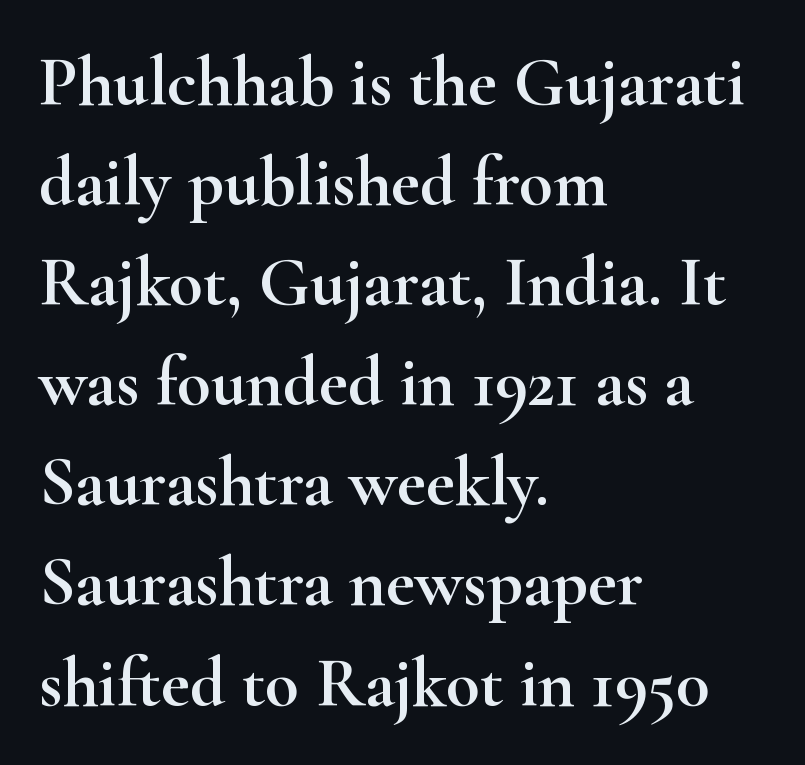
Q: Is the text italic (slanted)? A: No, it is upright.
Q: Is the typeface a serif or a sans-serif typeface? A: Serif.
Q: Is the text underlined? A: No.
Q: How is the paragraph aligned? A: Left-aligned.
Q: Is the spacing between letters normal or unusually wide? A: Normal.
Q: Is the spacing between lines tight, normal or loose? A: Normal.
Q: Width (condensed, normal, or wide)? A: Wide.
Q: Stroke contrast? A: High.
Q: x-height? A: Small.
Q: Monospaced? A: No.
